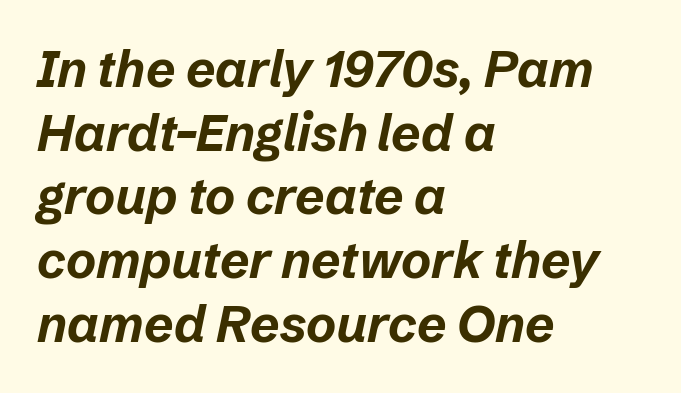
The image shows 51 px bold type, italic (leaning right); set left-aligned, normal line spacing (1.25x), normal letter spacing, not underlined; low stroke contrast and a medium x-height.
